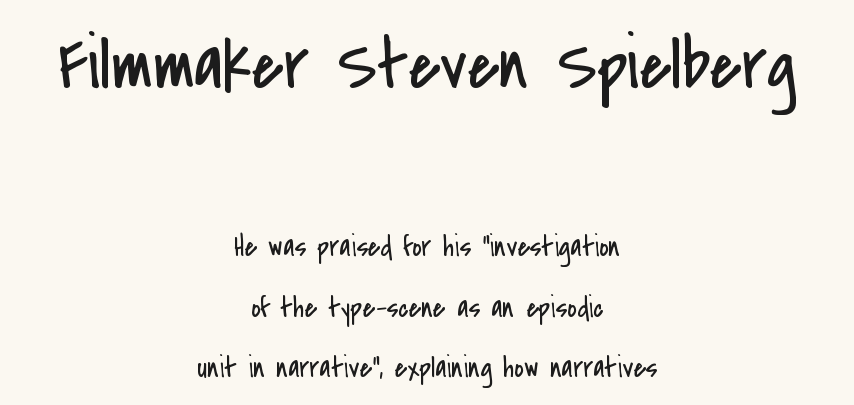
The rendering uses natural spacing where letterforms have individual widths. Reading down the block, each line starts at a different indent, mirrored at its end. The block of text is sparse from top to bottom, with ample space between rows. The lettering holds an erect, upright posture throughout. Quick note: underline off.
